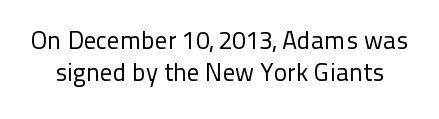
The image shows 25 px text type, upright; set normal line spacing (1.29x), normal letter spacing, not underlined.
